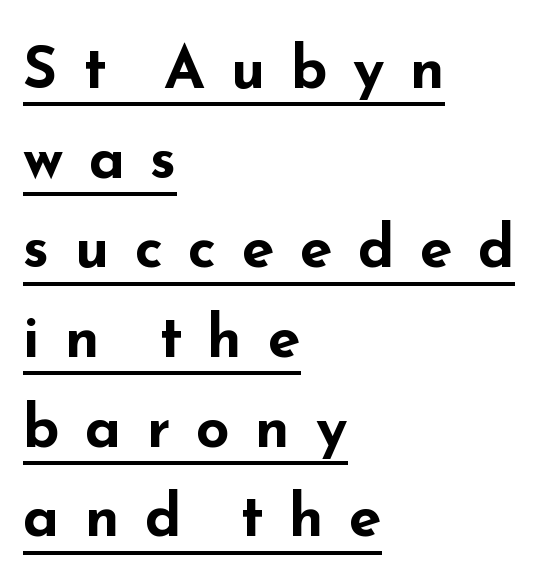
The typography opts for an upright posture over an oblique one. The face used here is proportionally spaced, like ordinary book or web type. Its strokes are broad and dark, the hallmark of bold type. Characters follow at a spacing far wider than the type designer built in. Each line starts at the same left margin while the right side varies.
